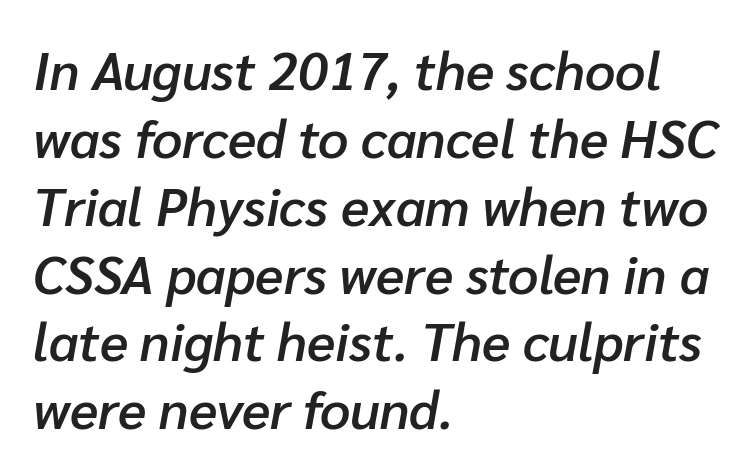
Each letter keeps its own natural width here, so spacing adapts to shape. The passage shown is not underscored anywhere. The letters are semibold — heavier than regular but short of a full bold. Does the leading feel generous? No, just average. The paragraph has a hard left edge and a soft right edge.
